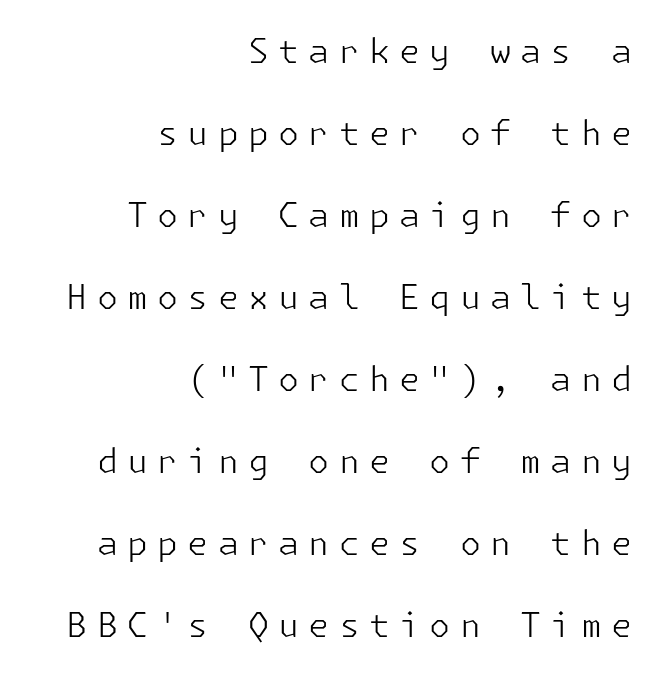
Q: Is the text bold? A: No.
Q: Is the text italic (slanted)? A: No, it is upright.
Q: Is the typeface a serif or a sans-serif typeface? A: Sans-serif.
Q: Is the text underlined? A: No.
Q: How is the paragraph aligned? A: Right-aligned.
Q: Is the spacing between letters normal or unusually wide? A: Unusually wide.
Q: Is the spacing between lines tight, normal or loose? A: Loose.
Q: Width (condensed, normal, or wide)? A: Normal.
Q: Stroke contrast? A: Low.
Q: x-height? A: Medium.
